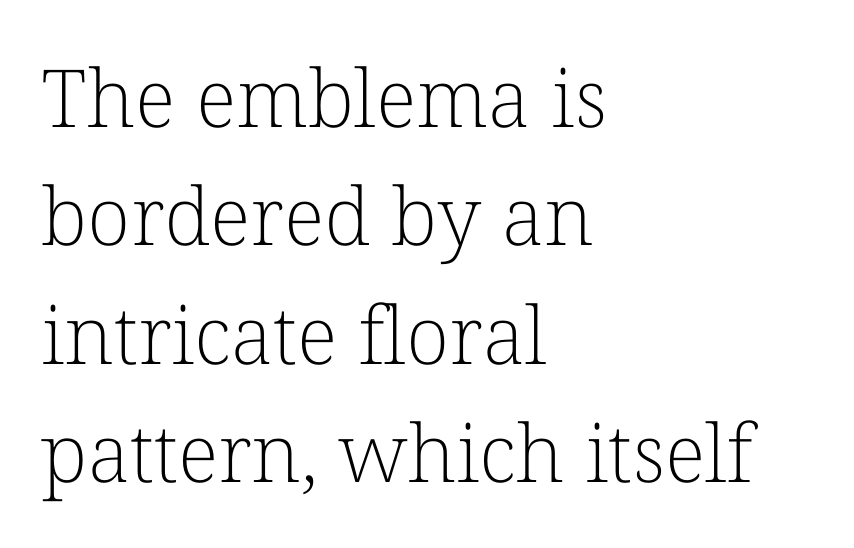
The typesetting does not lean heavy: it is not bold. In CSS terms this would be text-align: left. Vertically, the passage feels balanced, rows spaced as you'd expect. The type sits square on the baseline with zero lean. How are the letters spaced? Ordinarily, with no added tracking. These lines are rendered in a variable-pitch font.
